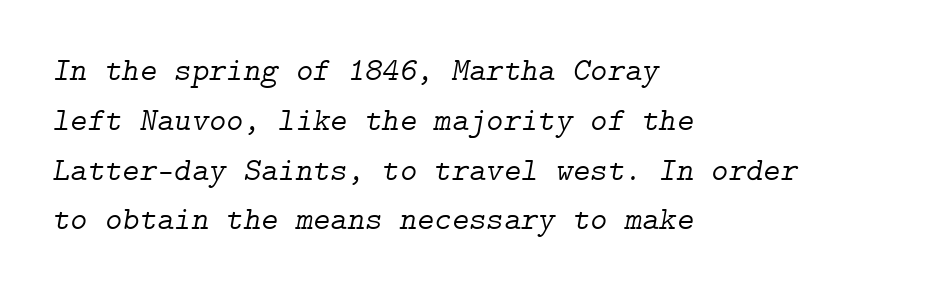
The weight tops out at a normal text grade. Tracking value appears to be zero — textbook default spacing. The characters display serif detailing at their extremities. Has an underline been added? It has not.
